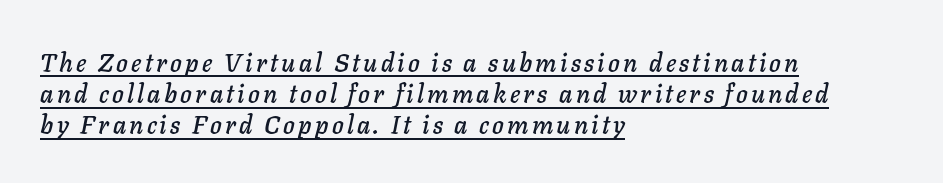
The image shows 25 px text type, italic (leaning right); set left-aligned, normal line spacing (1.25x), underlined.
